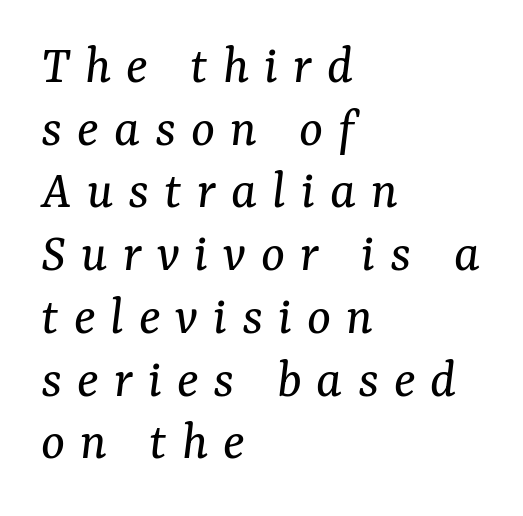
Q: Is the text bold? A: No.
Q: Is the text italic (slanted)? A: Yes, it leans right by about 7 degrees.
Q: Is the typeface a serif or a sans-serif typeface? A: Serif.
Q: Is the text underlined? A: No.
Q: How is the paragraph aligned? A: Left-aligned.
Q: Is the spacing between letters normal or unusually wide? A: Unusually wide.
Q: Is the spacing between lines tight, normal or loose? A: Tight.
Q: Width (condensed, normal, or wide)? A: Normal.
Q: Stroke contrast? A: Medium.
Q: x-height? A: Medium.
Q: Monospaced? A: No.
